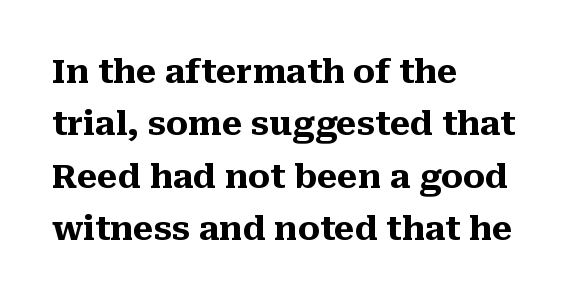
{"serif": "yes", "italic": "no", "bold": "yes", "weight": "heavy", "width": "normal", "stroke_contrast": "medium", "x_height": "medium", "monospaced": "no", "underline": "no", "align": "left", "line_spacing": "normal", "line_spacing_ratio": 1.59, "letter_spacing": "normal", "letter_spacing_em": 0.0, "glyph_px": 33}
